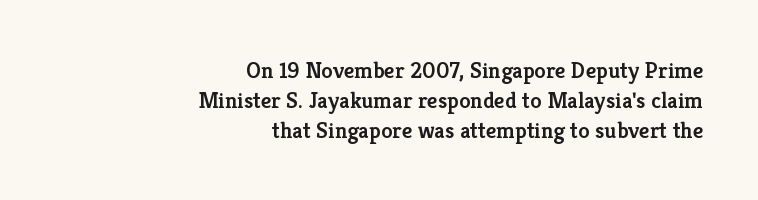
Q: Is the text bold? A: Semi-bold.
Q: Is the text italic (slanted)? A: No, it is upright.
Q: Is the text underlined? A: No.
Q: How is the paragraph aligned? A: Right-aligned.
Q: Is the spacing between letters normal or unusually wide? A: Normal.
Q: Is the spacing between lines tight, normal or loose? A: Normal.
